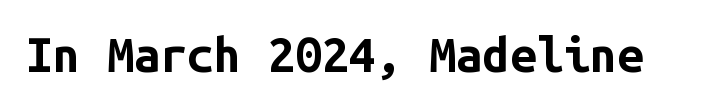
{"serif": "no", "italic": "no", "bold": "yes", "weight": "bold", "width": "normal", "stroke_contrast": "low", "x_height": "medium", "monospaced": "yes", "underline": "no", "letter_spacing": "normal", "letter_spacing_em": 0.0, "glyph_px": 48}
